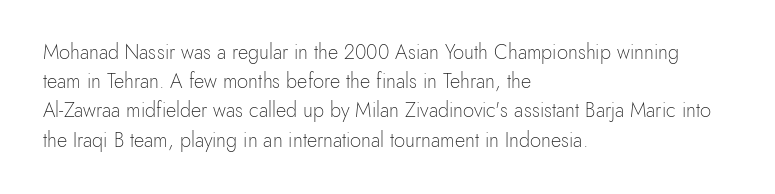
A normal amount of white space separates one row of letters from the next. The foot of each line stays bare and open. The ragged edge is on the right, which tells us the setting is flush left. This sample uses an upright cut, with every glyph sitting square on the baseline. No chunkiness to these letters — they're not bold. Does extra space separate the letters? No, they use regular spacing.
